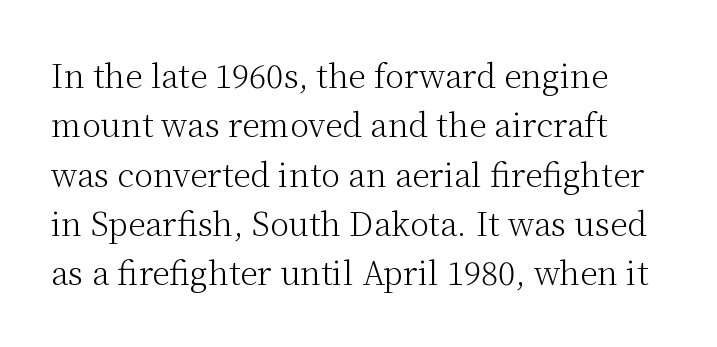
Character widths vary here, with narrow letters taking less room than wide ones. The passage shown is typeset with a serif family. If you measured baseline to baseline, you'd find a middling distance. This reads as an unemphasized weight, regular at the heaviest. The axis of the letterforms is exactly vertical.
